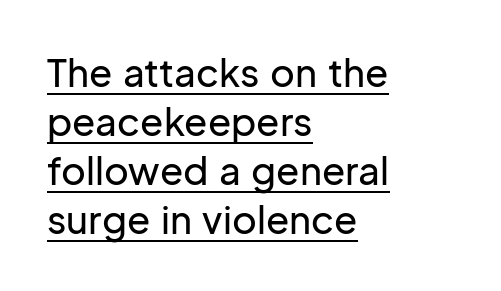
Is there an underline? Yes — a line sits under the letters. Spacing verdict: proportional, widths tailored to each character. I'd call this a sans setting — the letters go barefoot. Nobody touched the tracking dial on this one.
